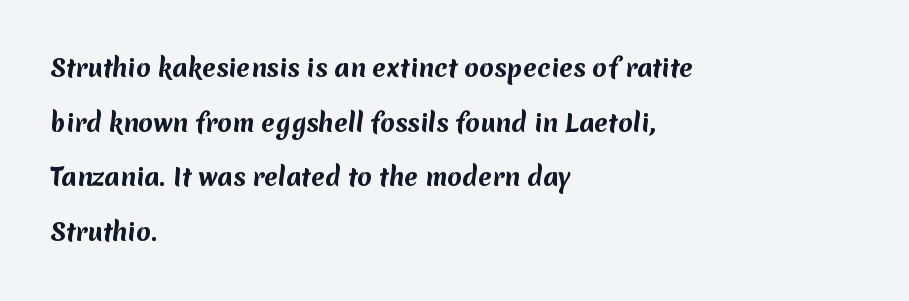
Q: Is the text bold? A: Yes.
Q: Is the text underlined? A: No.
Q: How is the paragraph aligned? A: Left-aligned.
Q: Is the spacing between letters normal or unusually wide? A: Normal.
Q: Is the spacing between lines tight, normal or loose? A: Loose.
